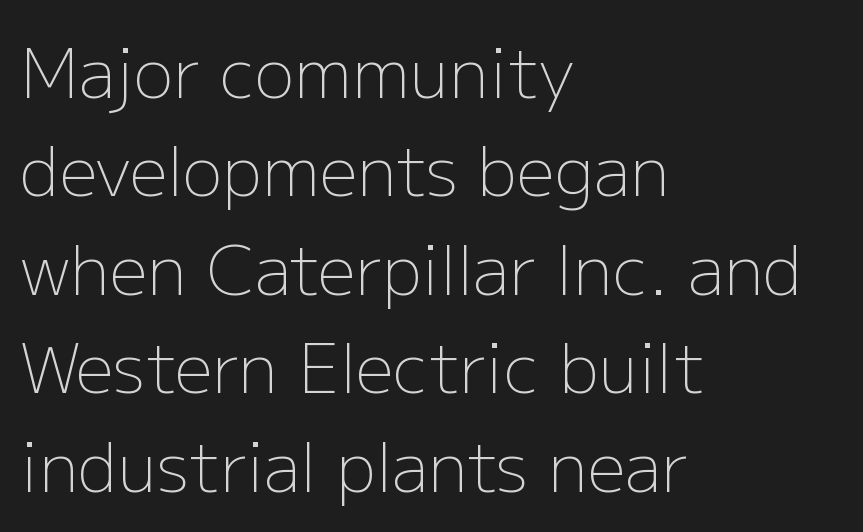
The image shows 67 px light sans-serif type, upright; set left-aligned, normal line spacing (1.47x), normal letter spacing, not underlined; low stroke contrast and a medium x-height.
